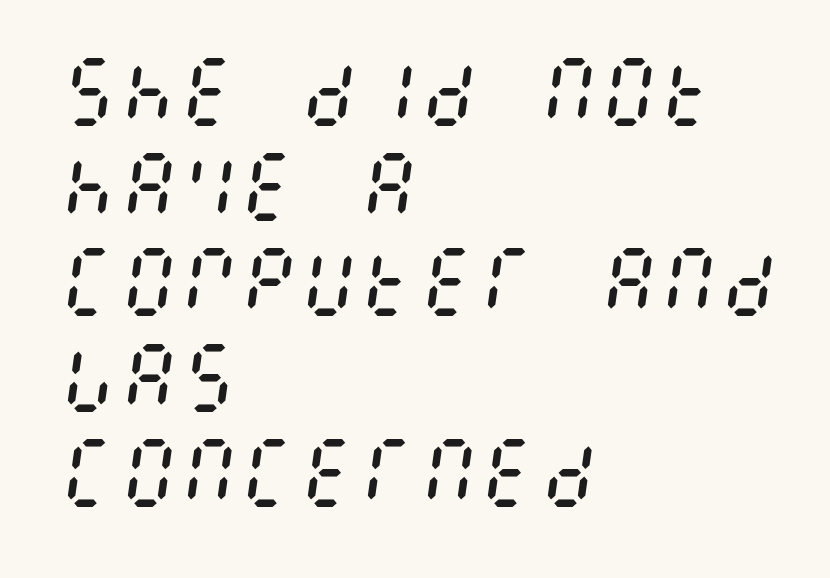
The image shows 75 px regular-weight, condensed type, italic (leaning right); set left-aligned, normal line spacing (1.27x), normal letter spacing, not underlined; medium stroke contrast and a large x-height.
